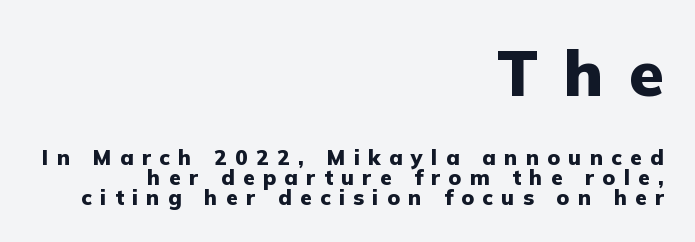
You can tell from the bare stems that sans-serif type was used. This rendering widens character spacing well past its baseline value. Descenders hang freely into open space. Horizontal bands of white between lines are thin slivers. You could not count columns in this text — the font is proportionally spaced.
